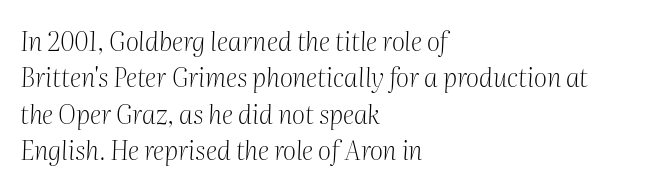
The image shows 26 px text type, italic (leaning right); set left-aligned, normal line spacing (1.4x), normal letter spacing, not underlined.
